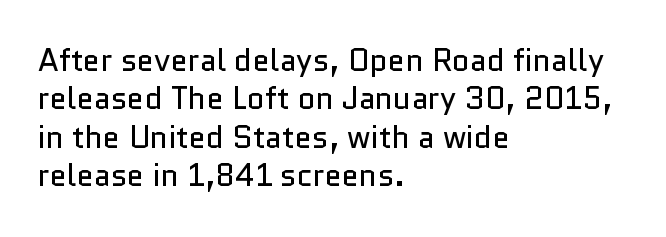
{"serif": "no", "italic": "no", "bold": "no", "weight": "regular", "width": "normal", "stroke_contrast": "low", "x_height": "medium", "monospaced": "no", "underline": "no", "align": "left", "line_spacing_ratio": 1.24, "letter_spacing": "normal", "letter_spacing_em": 0.0, "glyph_px": 31}
